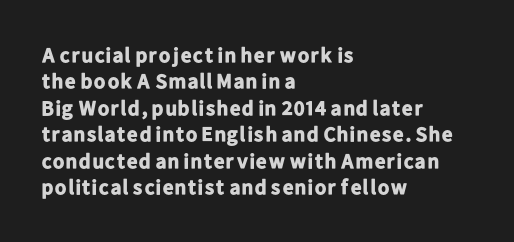
The image shows 21 px bold type, upright; set left-aligned, normal line spacing (1.26x), normal letter spacing, not underlined.
